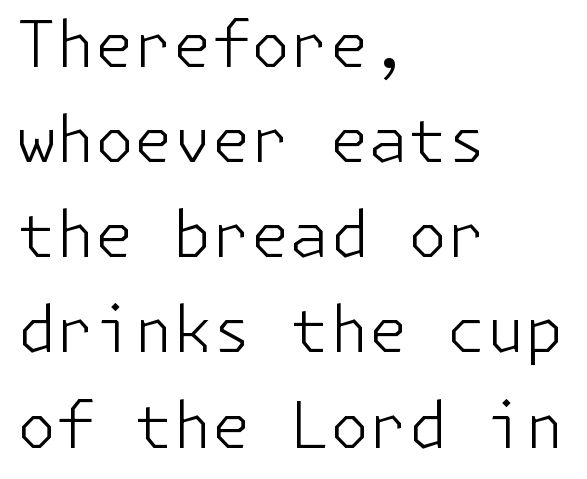
The image shows 63 px light sans-serif type, upright; set left-aligned, normal line spacing (1.51x), normal letter spacing, not underlined; low stroke contrast and a medium x-height.
